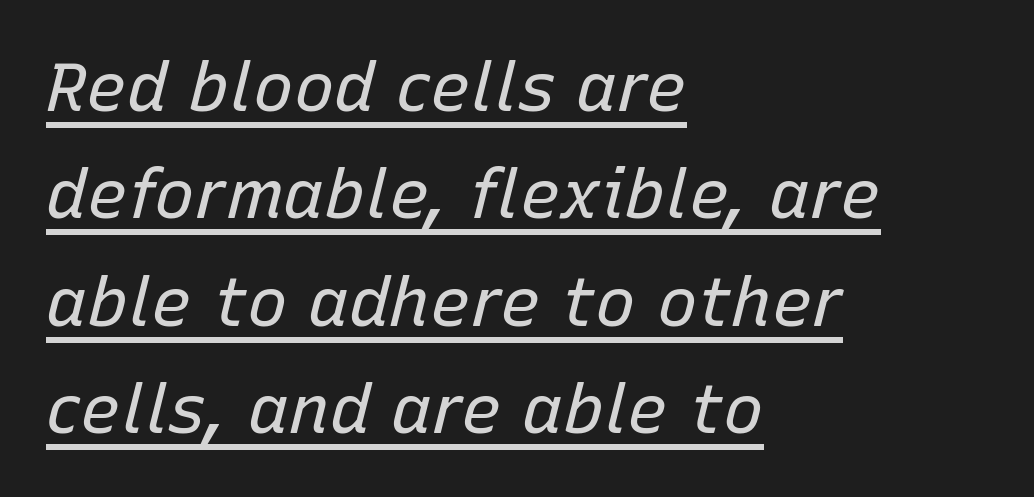
Line beginnings align vertically; line endings do not. Slant detected: the letters are inclined. Caption: lettering with a line underneath. How are the letters spaced? Ordinarily, with no added tracking. This is not heavy type; no bold has been used. Think of a printed novel: that variable character pitch is what you see here.
